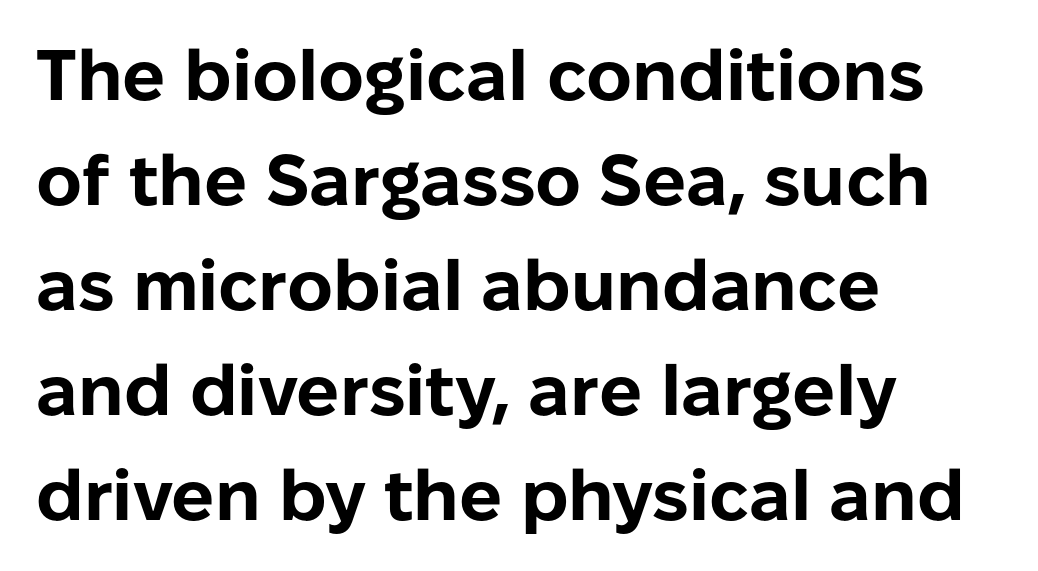
{"serif": "no", "italic": "no", "bold": "yes", "weight": "bold", "width": "normal", "stroke_contrast": "low", "x_height": "medium", "monospaced": "no", "underline": "no", "align": "left", "line_spacing": "normal", "line_spacing_ratio": 1.48, "letter_spacing": "normal", "letter_spacing_em": 0.0, "glyph_px": 71}
